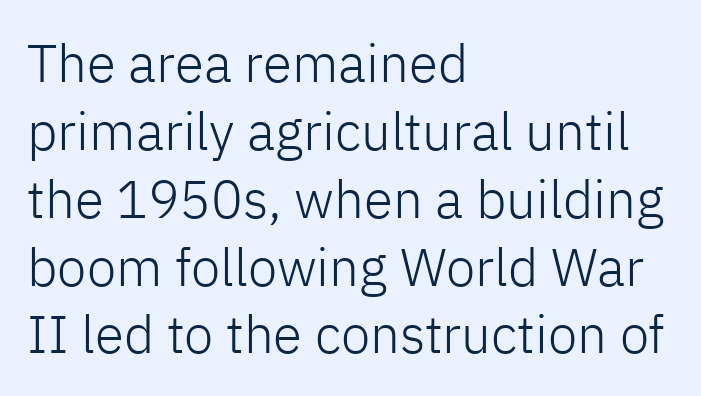
Q: Is the text bold? A: No.
Q: Is the text italic (slanted)? A: No, it is upright.
Q: Is the typeface a serif or a sans-serif typeface? A: Sans-serif.
Q: Is the text underlined? A: No.
Q: How is the paragraph aligned? A: Left-aligned.
Q: Is the spacing between letters normal or unusually wide? A: Normal.
Q: Is the spacing between lines tight, normal or loose? A: Normal.
Q: Width (condensed, normal, or wide)? A: Normal.
Q: Stroke contrast? A: Low.
Q: x-height? A: Medium.
Q: Monospaced? A: No.
